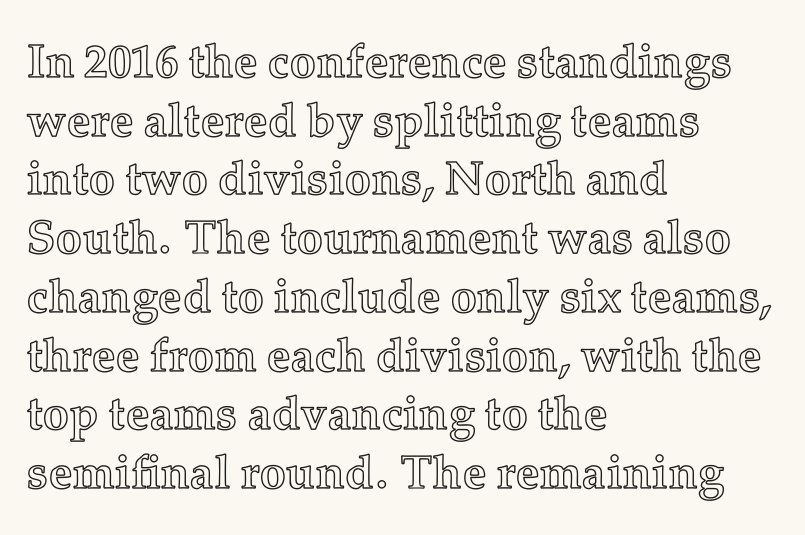
Q: Is the text italic (slanted)? A: No, it is upright.
Q: Is the text underlined? A: No.
Q: How is the paragraph aligned? A: Left-aligned.
Q: Is the spacing between letters normal or unusually wide? A: Normal.
Q: Is the spacing between lines tight, normal or loose? A: Normal.
Q: Width (condensed, normal, or wide)? A: Normal.
Q: x-height? A: Medium.
Q: Monospaced? A: No.
